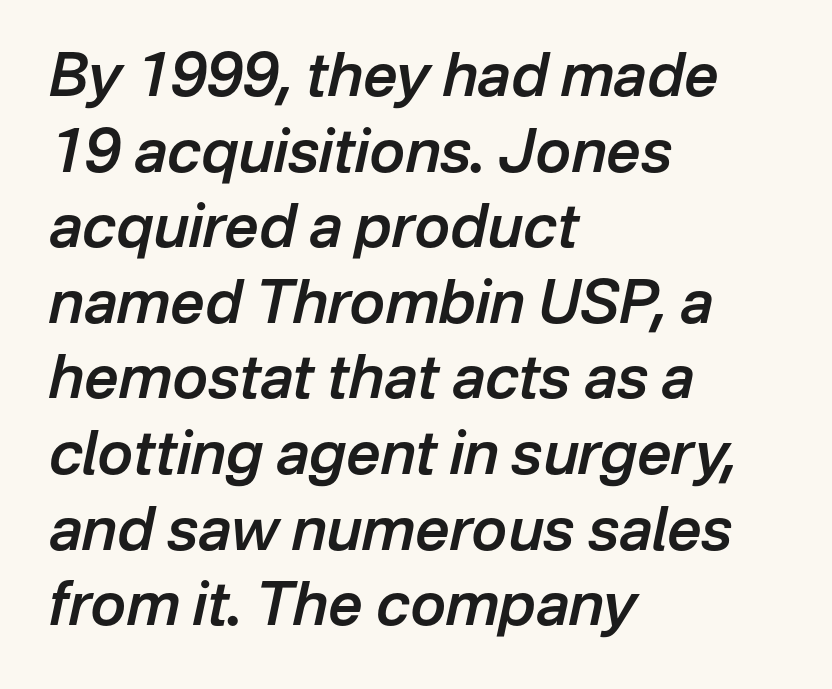
{"italic": "yes", "lean": "right", "slant_degrees": 12, "bold": "semi", "weight": "semibold", "width": "normal", "stroke_contrast": "low", "x_height": "medium", "monospaced": "no", "underline": "no", "align": "left", "line_spacing": "normal", "line_spacing_ratio": 1.26, "letter_spacing": "normal", "letter_spacing_em": 0.0, "glyph_px": 60}
